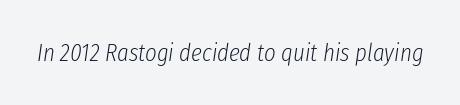
The image shows 25 px text type, italic (leaning right); set normal letter spacing, not underlined.
